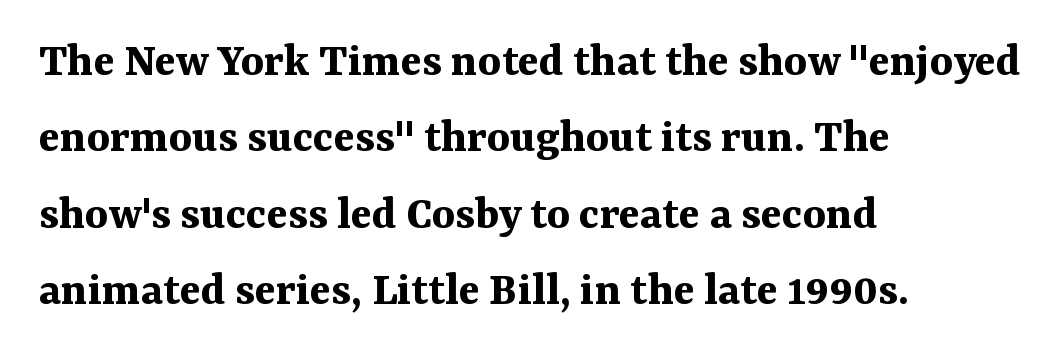
The image shows 49 px bold serif type, upright; set left-aligned, normal line spacing (1.56x), normal letter spacing, not underlined; medium stroke contrast and a medium x-height.
